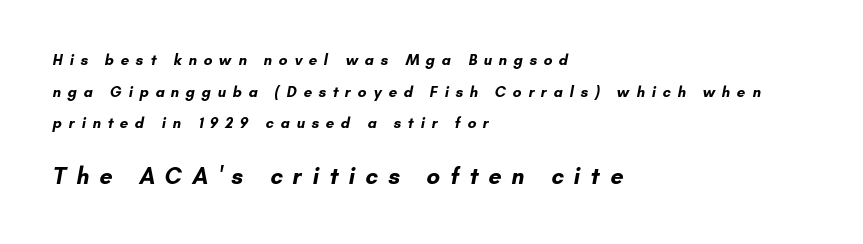
Q: Is the text bold? A: Yes.
Q: Is the text underlined? A: No.
Q: How is the paragraph aligned? A: Left-aligned.
Q: Is the spacing between letters normal or unusually wide? A: Unusually wide.
Q: Is the spacing between lines tight, normal or loose? A: Loose.
Q: Which block of text is set in a larger size, the first (top) or the second (bottom)? A: The second (bottom) one.
